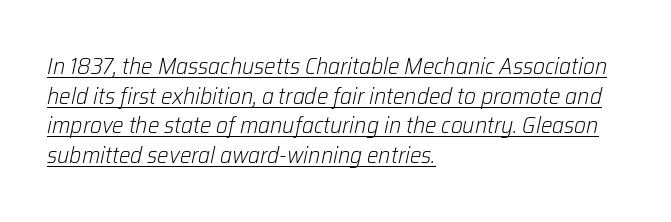
The image shows 23 px text type, italic (leaning right); set left-aligned, normal line spacing (1.29x), normal letter spacing, underlined.
